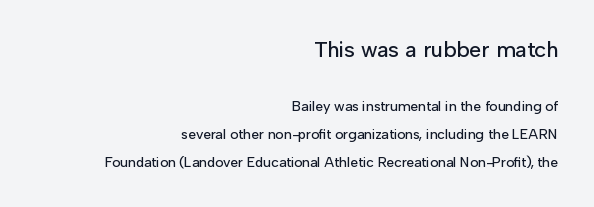
Beneath every word, the page is bare. Italic: no, the glyphs are upright roman. Between these two stacked blocks, the higher one wins on size. What stands out about the letter spacing? Nothing — it is the standard amount. Notice how the passage keeps a crisp vertical edge on the right only.
